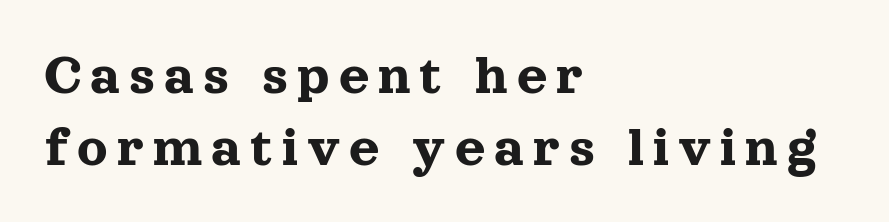
{"serif": "yes", "italic": "no", "width": "normal", "x_height": "medium", "monospaced": "no", "underline": "no", "align": "left", "line_spacing_ratio": 1.22, "glyph_px": 59}
